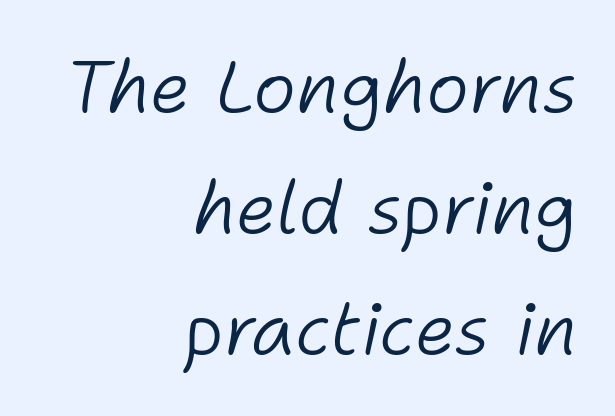
The image shows 73 px light type, italic (leaning right); set right-aligned, normal line spacing (1.66x), normal letter spacing, not underlined; low stroke contrast and a medium x-height.
